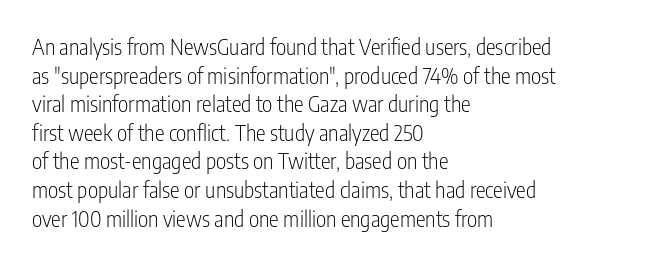
Check the space under the baseline: it is left empty. Characters follow at the spacing the type designer built in. These glyphs show unthickened strokes, regular width or finer. This is the regular roman posture of the typeface. A typesetter would call this leading conventional body-copy spacing. The compositor pushed each line to the left boundary.
